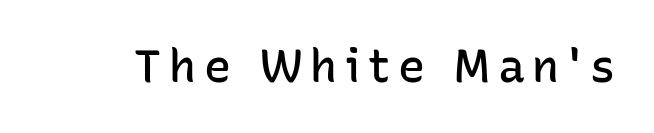
The image shows 45 px semibold sans-serif type, upright; set not underlined; low stroke contrast and a medium x-height.
